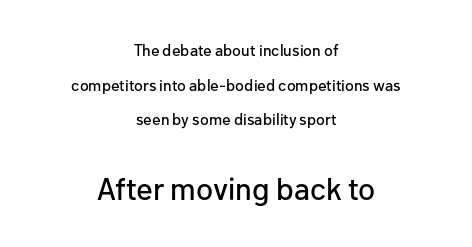
The image shows 31 px sans-serif type, upright; set centered, loose line spacing (2.16x), normal letter spacing, not underlined; the second (bottom) block is 1.94x larger; low stroke contrast and a medium x-height.
